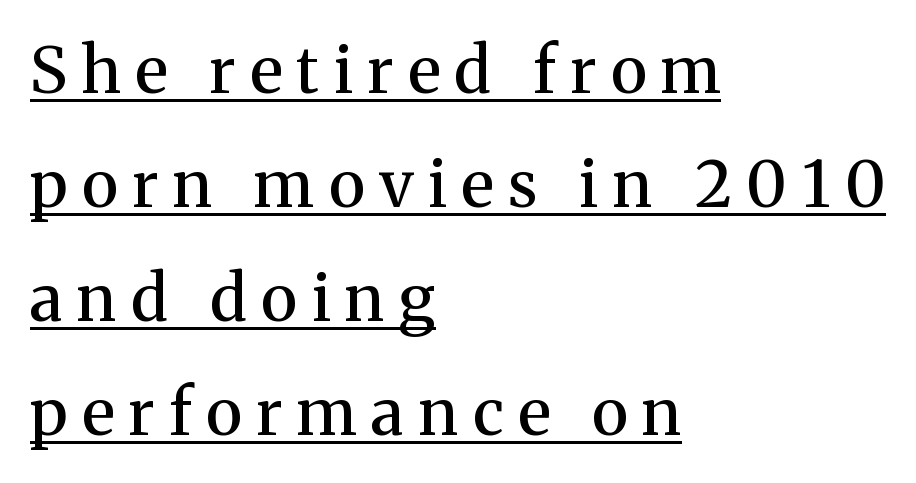
The image shows 64 px semibold serif type, upright; set left-aligned, line spacing 1.78x, unusually wide letter spacing (+0.23 em), underlined; medium stroke contrast and a medium x-height.
